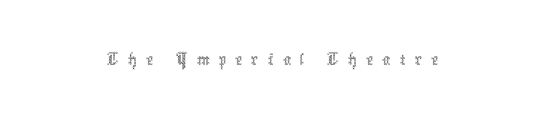
Do the letters lean? They stand straight. Letter spacing: wide. Check under the words: just untouched page. Heft: none added — not bold. The passage shown is typed in a proportional face where columns would drift. The compositor balanced each line on the midline.
